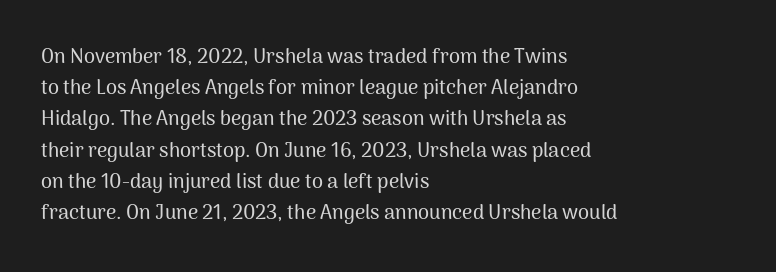
The image shows 20 px text type, upright; set left-aligned, normal line spacing (1.56x), normal letter spacing, not underlined.
